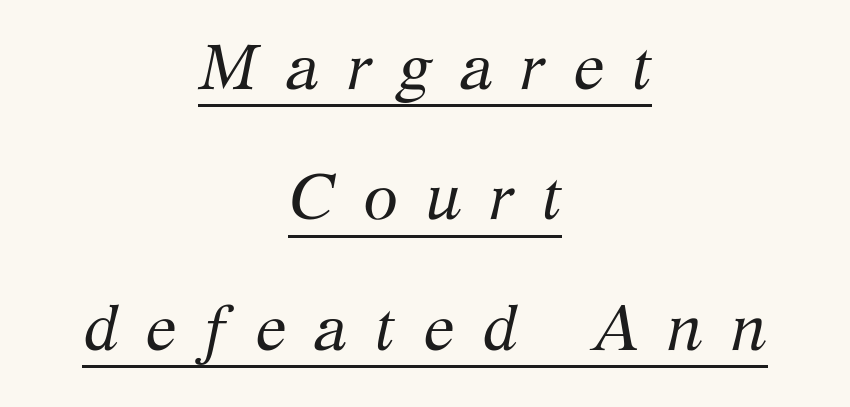
Q: Is the text bold? A: No.
Q: Is the text italic (slanted)? A: Yes, it leans right by about 12 degrees.
Q: Is the typeface a serif or a sans-serif typeface? A: Serif.
Q: Is the text underlined? A: Yes.
Q: How is the paragraph aligned? A: Centered.
Q: Is the spacing between letters normal or unusually wide? A: Unusually wide.
Q: Is the spacing between lines tight, normal or loose? A: Loose.
Q: Width (condensed, normal, or wide)? A: Normal.
Q: Stroke contrast? A: Medium.
Q: x-height? A: Medium.
Q: Monospaced? A: No.
